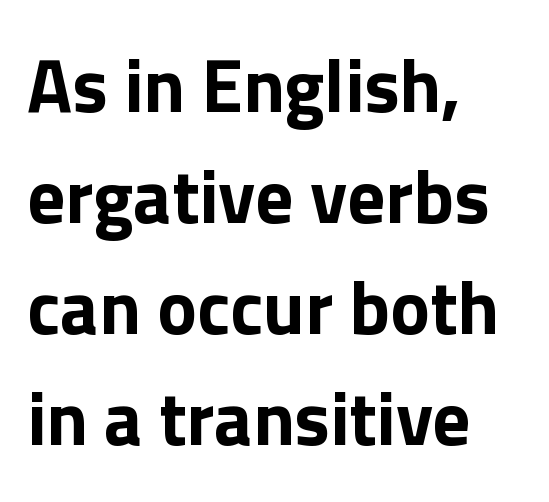
The image shows 75 px bold sans-serif type, upright; set left-aligned, normal line spacing (1.48x), normal letter spacing, not underlined; a medium x-height.
